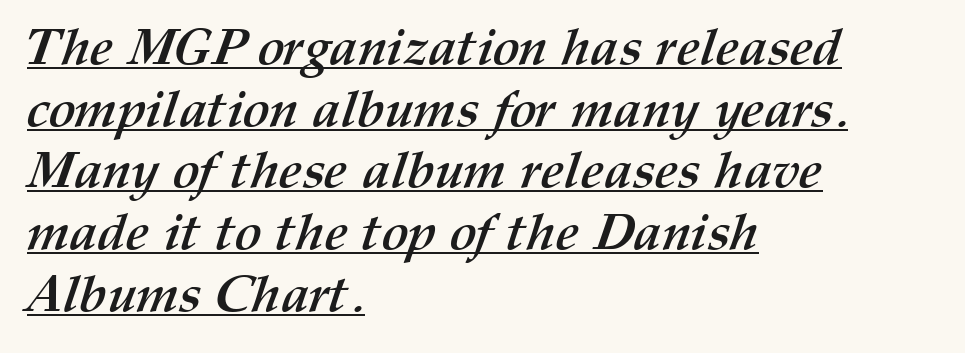
The passage shown is emphatically bold. The passage shown has conventional tracking throughout. The face used here is proportionally spaced, like ordinary book or web type. The typesetter chose a ragged-right arrangement here. Caption: lettering with a line underneath.
